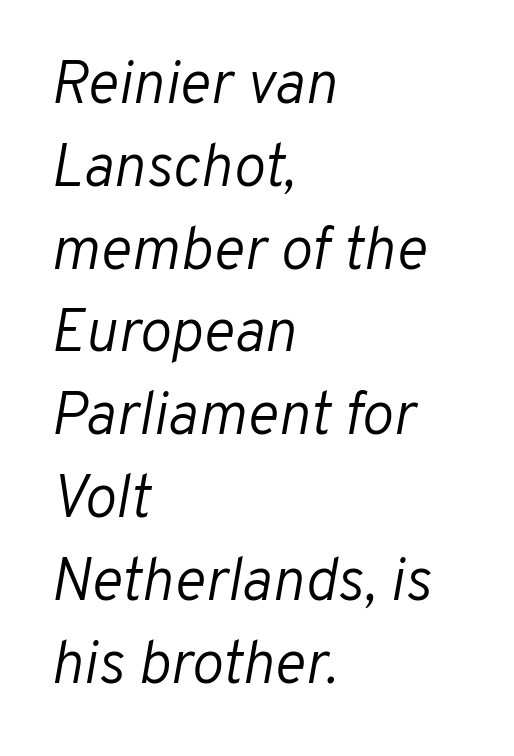
The space between consecutive lines is moderate. The area under the type is left untouched. Every character sits at an angle, as italics do. Each letter keeps its own natural width here, so spacing adapts to shape. Honestly, the letter spacing is just normal — you wouldn't notice it.
